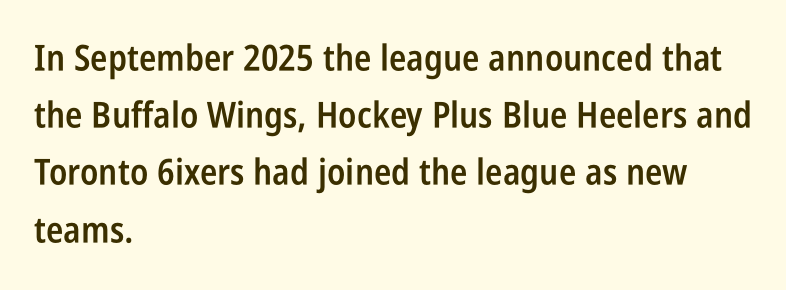
The image shows 36 px semibold, condensed sans-serif type, upright; set left-aligned, normal line spacing (1.59x), normal letter spacing, not underlined; low stroke contrast and a large x-height.
